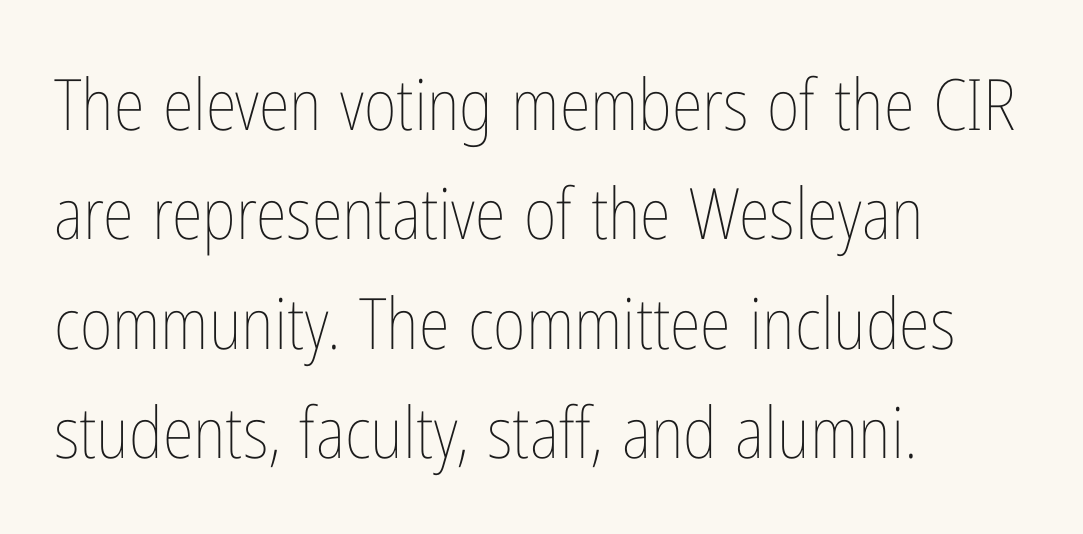
{"italic": "no", "bold": "no", "weight": "thin", "width": "condensed", "stroke_contrast": "low", "x_height": "medium", "monospaced": "no", "underline": "no", "align": "left", "line_spacing": "normal", "line_spacing_ratio": 1.54, "letter_spacing": "normal", "letter_spacing_em": 0.0, "glyph_px": 71}
